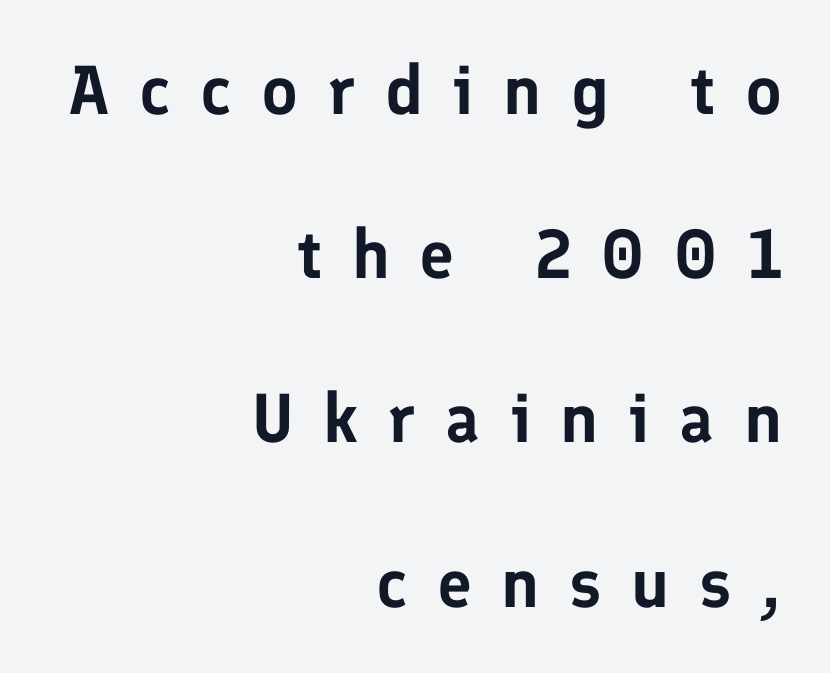
Q: Is the text italic (slanted)? A: No, it is upright.
Q: Is the typeface a serif or a sans-serif typeface? A: Sans-serif.
Q: Is the text underlined? A: No.
Q: How is the paragraph aligned? A: Right-aligned.
Q: Is the spacing between letters normal or unusually wide? A: Unusually wide.
Q: Is the spacing between lines tight, normal or loose? A: Loose.
Q: Width (condensed, normal, or wide)? A: Normal.
Q: Stroke contrast? A: Low.
Q: x-height? A: Medium.
Q: Monospaced? A: No.
